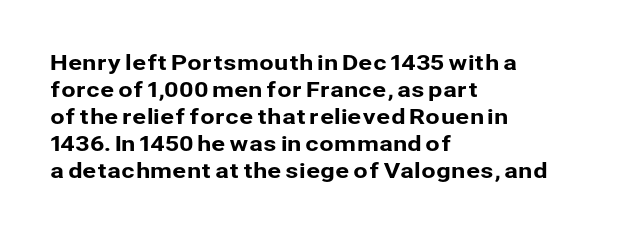
No word sits above an underline. Rendered with straight, roman letterforms. A typesetter would call this leading conventional body-copy spacing. Nothing unusual about the tracking: characters are spaced as the font intends. Line starts are locked; line ends wander.
